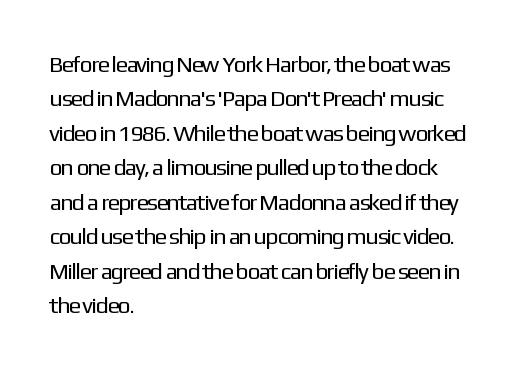
{"italic": "no", "bold": "no", "underline": "no", "align": "left", "line_spacing": "normal", "line_spacing_ratio": 1.5, "letter_spacing": "normal", "letter_spacing_em": 0.0, "glyph_px": 23}
